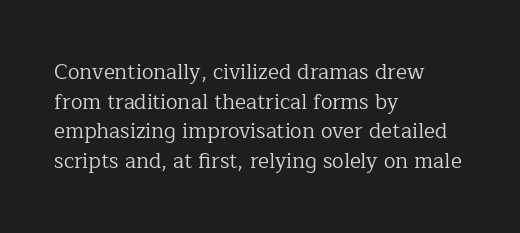
Q: Is the text bold? A: No.
Q: Is the text italic (slanted)? A: No, it is upright.
Q: Is the text underlined? A: No.
Q: How is the paragraph aligned? A: Left-aligned.
Q: Is the spacing between letters normal or unusually wide? A: Normal.
Q: Is the spacing between lines tight, normal or loose? A: Normal.
